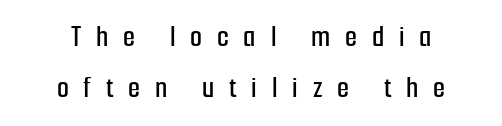
The image shows 31 px condensed sans-serif type, upright; set centered, normal line spacing (1.65x), unusually wide letter spacing (+0.48 em), not underlined; low stroke contrast and a medium x-height.
